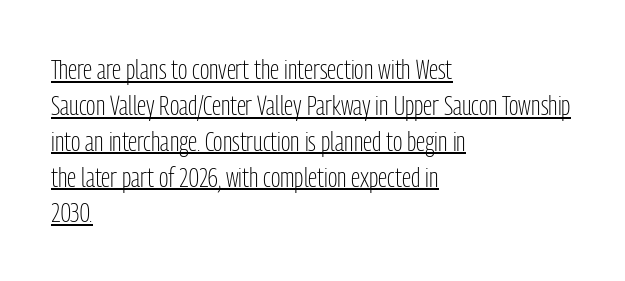
Is this a fixed-width face? No — the glyphs have proportional, varying widths. Is there an underline? Yes — a line sits under the letters. This sample is left-justified, so line endings fall wherever the words run out. The block of text has a typical density, with ordinary space between rows.
